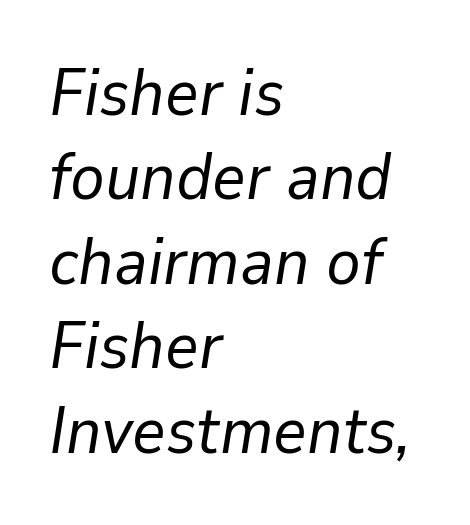
{"italic": "yes", "lean": "right", "slant_degrees": 9, "bold": "no", "weight": "regular", "width": "normal", "stroke_contrast": "low", "x_height": "medium", "monospaced": "no", "underline": "no", "align": "left", "line_spacing": "normal", "line_spacing_ratio": 1.3, "letter_spacing": "normal", "letter_spacing_em": 0.0, "glyph_px": 65}
